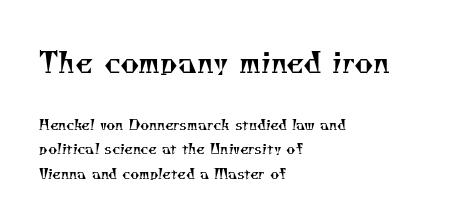
Q: Is the text bold? A: No.
Q: Is the typeface a serif or a sans-serif typeface? A: Serif.
Q: Is the text underlined? A: No.
Q: How is the paragraph aligned? A: Left-aligned.
Q: Is the spacing between letters normal or unusually wide? A: Normal.
Q: Which block of text is set in a larger size, the first (top) or the second (bottom)? A: The first (top) one.
Q: Width (condensed, normal, or wide)? A: Normal.
Q: Stroke contrast? A: Medium.
Q: x-height? A: Small.
Q: Monospaced? A: No.
